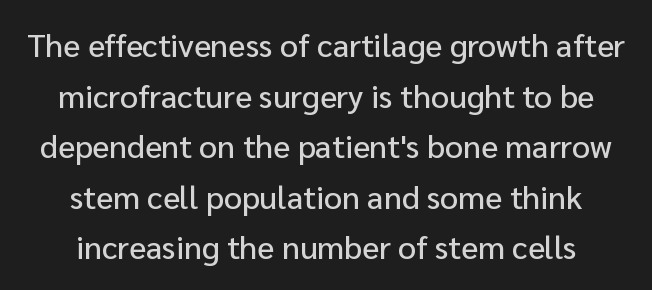
These lines are rendered in a variable-pitch font. The passage shown has conventional tracking throughout. Clear beneath every line of the passage. Every row of glyphs is offset so its center matches the block's center. The lettering holds an erect, upright posture throughout. These lines sit exactly where default settings would place them.
